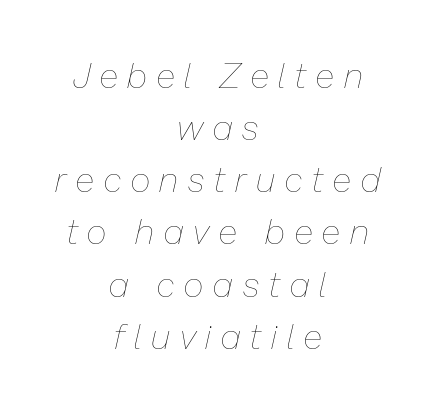
{"italic": "yes", "lean": "right", "slant_degrees": 13, "bold": "no", "weight": "thin", "width": "normal", "stroke_contrast": "low", "x_height": "medium", "monospaced": "no", "underline": "no", "align": "center", "line_spacing": "normal", "line_spacing_ratio": 1.49, "letter_spacing": "wide", "letter_spacing_em": 0.29, "glyph_px": 35}
